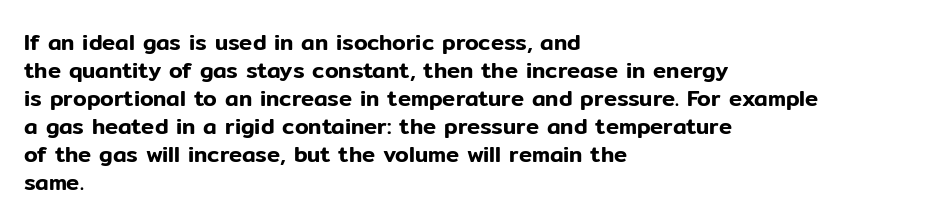
In terms of leading, this rendering sits right in the middle. Do the letters lean? They stand straight. These lines stack with their left ends in a neat column. The zone under the glyphs is completely vacant. The letters sit at their default tracking, neither squeezed nor spread.
